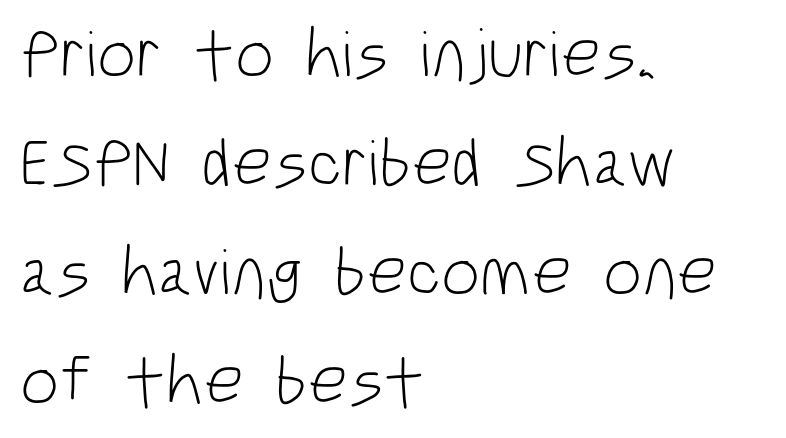
{"serif": "no", "italic": "no", "bold": "no", "weight": "light", "width": "condensed", "stroke_contrast": "low", "x_height": "large", "monospaced": "no", "underline": "no", "align": "left", "line_spacing": "normal", "line_spacing_ratio": 1.58, "letter_spacing": "normal", "letter_spacing_em": 0.0, "glyph_px": 69}
